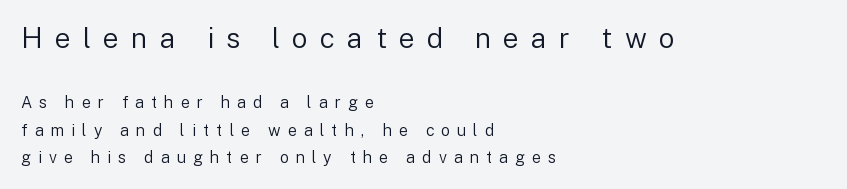
Q: Is the text bold? A: No.
Q: Is the text italic (slanted)? A: No, it is upright.
Q: Is the typeface a serif or a sans-serif typeface? A: Sans-serif.
Q: Is the text underlined? A: No.
Q: How is the paragraph aligned? A: Left-aligned.
Q: Is the spacing between letters normal or unusually wide? A: Unusually wide.
Q: Which block of text is set in a larger size, the first (top) or the second (bottom)? A: The first (top) one.
Q: Width (condensed, normal, or wide)? A: Normal.
Q: Stroke contrast? A: Low.
Q: x-height? A: Medium.
Q: Monospaced? A: No.
